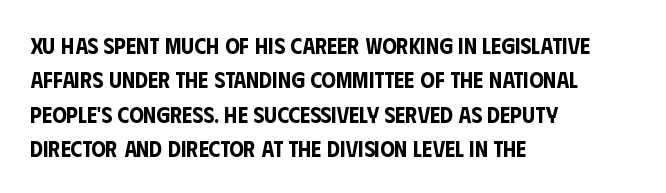
The specimen omits any rule beneath the text block's lines. The line-height multiplier appears to be the usual default. Posture: upright roman. The letters sit at their default tracking, neither squeezed nor spread.
